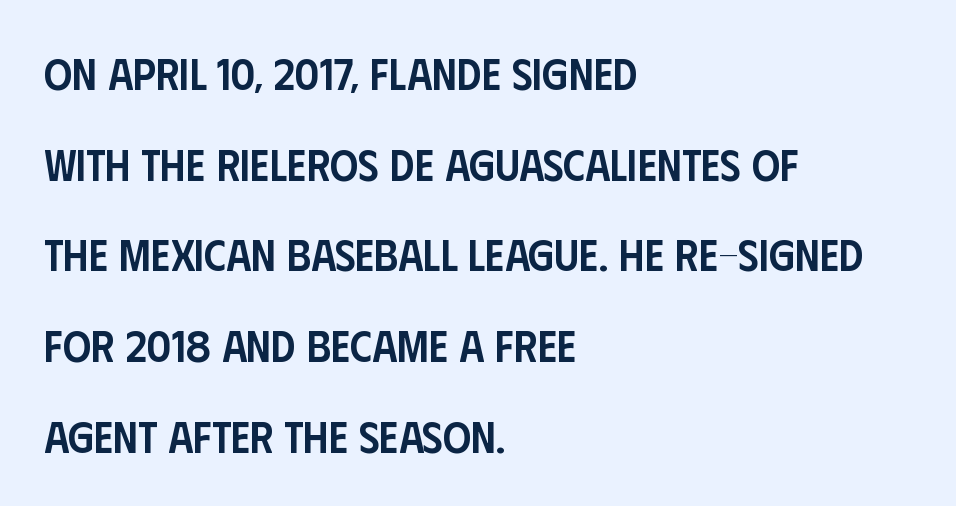
The strip under each line holds only bare page. Stems and bowls a touch heavier than normal — semibold. What stands out about the letter spacing? Nothing — it is the standard amount. Leftover space on each line is placed entirely after the last word.
